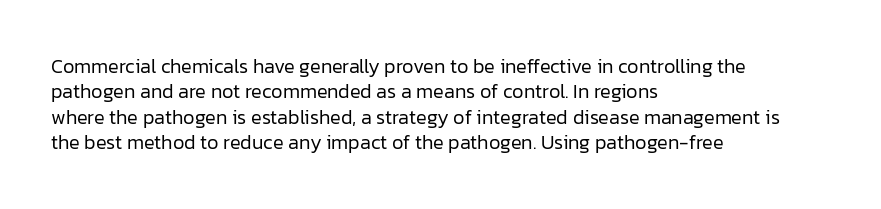
The image shows 20 px text type, upright; set left-aligned, normal line spacing (1.27x), normal letter spacing, not underlined.
